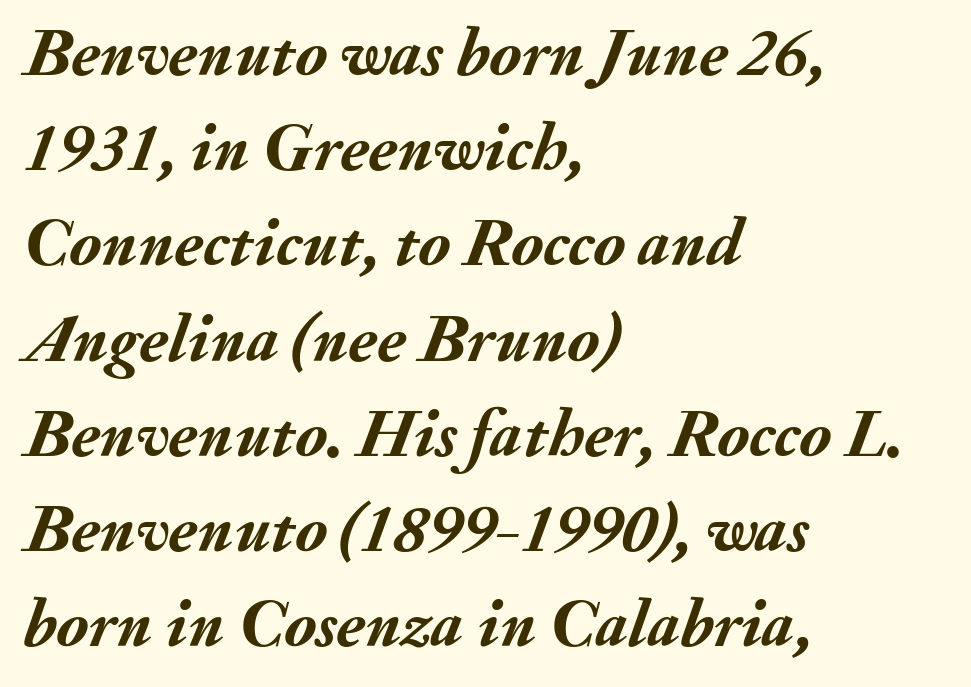
Q: Is the text bold? A: Yes.
Q: Is the text italic (slanted)? A: Yes, it leans right by about 20 degrees.
Q: Is the text underlined? A: No.
Q: How is the paragraph aligned? A: Left-aligned.
Q: Is the spacing between letters normal or unusually wide? A: Normal.
Q: Is the spacing between lines tight, normal or loose? A: Normal.
Q: Width (condensed, normal, or wide)? A: Normal.
Q: Stroke contrast? A: Medium.
Q: x-height? A: Small.
Q: Monospaced? A: No.
